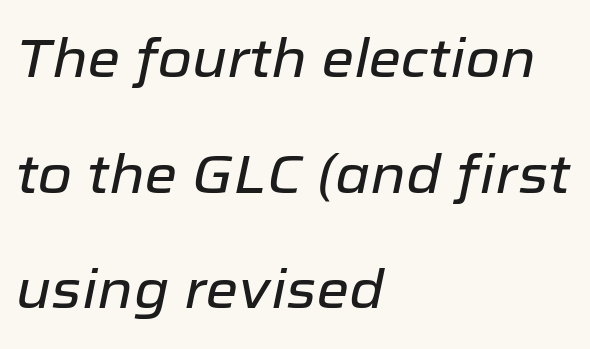
Q: Is the text italic (slanted)? A: Yes, it leans right by about 12 degrees.
Q: Is the text underlined? A: No.
Q: How is the paragraph aligned? A: Left-aligned.
Q: Is the spacing between letters normal or unusually wide? A: Normal.
Q: Is the spacing between lines tight, normal or loose? A: Loose.
Q: Width (condensed, normal, or wide)? A: Normal.
Q: Stroke contrast? A: Low.
Q: x-height? A: Medium.
Q: Monospaced? A: No.
